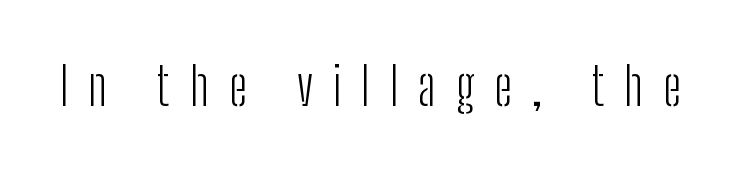
Q: Is the text bold? A: No.
Q: Is the text italic (slanted)? A: No, it is upright.
Q: Is the typeface a serif or a sans-serif typeface? A: Sans-serif.
Q: Is the text underlined? A: No.
Q: Is the spacing between letters normal or unusually wide? A: Unusually wide.
Q: Width (condensed, normal, or wide)? A: Condensed.
Q: Stroke contrast? A: Low.
Q: x-height? A: Medium.
Q: Monospaced? A: No.
